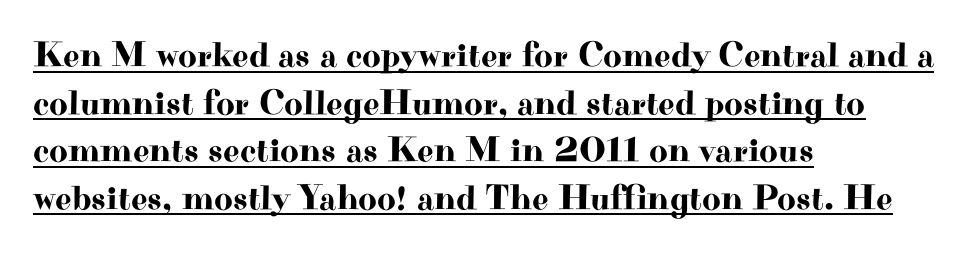
Short and long lines alike share a common starting point at left. The face used here is proportionally spaced, like ordinary book or web type. Rows of type keep a routine distance in the vertical direction. The axis of the letterforms is exactly vertical. Glyph-to-glyph distance matches everyday printed text. Caption: lettering with a line underneath.
